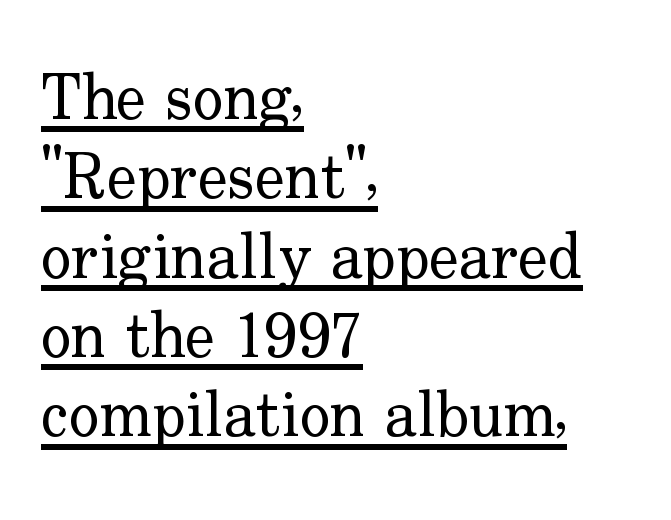
Quick note: underline on. Line starts are locked; line ends wander. What stands out about the letter spacing? Nothing — it is the standard amount. You can tell it's not italic because the verticals are truly vertical. Heft: none added — not bold. Serif or sans? Serif — the stroke terminals have little feet.
